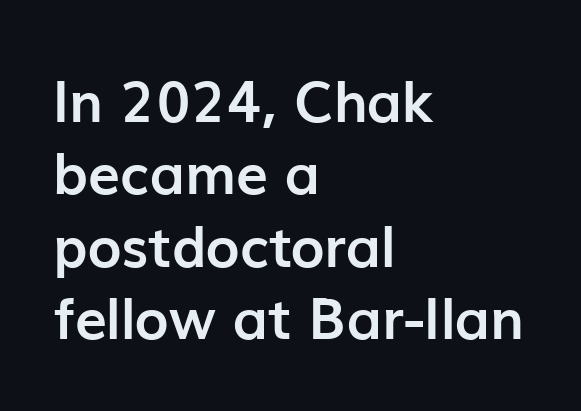
Q: Is the text bold? A: Yes.
Q: Is the text italic (slanted)? A: No, it is upright.
Q: Is the typeface a serif or a sans-serif typeface? A: Sans-serif.
Q: Is the text underlined? A: No.
Q: How is the paragraph aligned? A: Left-aligned.
Q: Is the spacing between letters normal or unusually wide? A: Normal.
Q: Is the spacing between lines tight, normal or loose? A: Normal.
Q: Width (condensed, normal, or wide)? A: Normal.
Q: Stroke contrast? A: Low.
Q: x-height? A: Medium.
Q: Monospaced? A: No.
